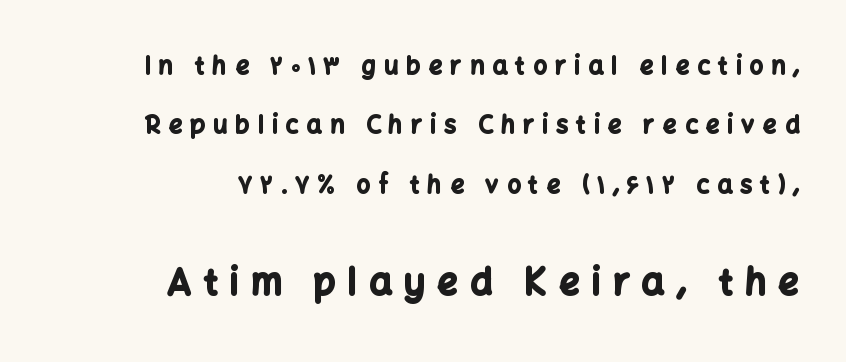
The image shows 36 px bold sans-serif type, upright; set right-aligned, loose line spacing (2.47x), unusually wide letter spacing (+0.34 em), not underlined; the second (bottom) block is 1.5x larger; low stroke contrast and a medium x-height.
